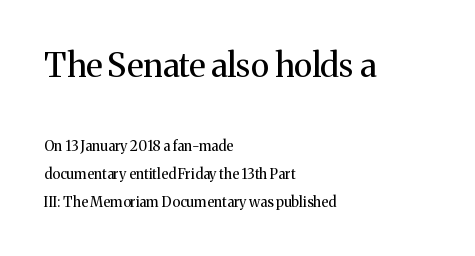
The image shows 33 px regular-weight serif type, upright; set left-aligned, loose line spacing (2.01x), normal letter spacing, not underlined; the first (top) block is 2.36x larger; medium stroke contrast and a medium x-height.
